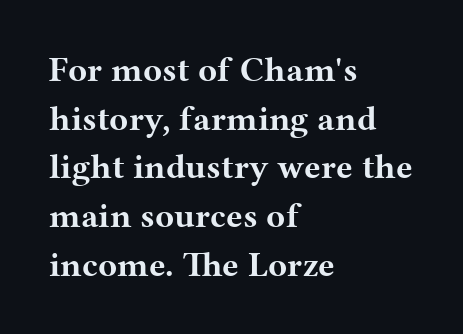
The image shows 35 px bold, wide serif type, upright; set left-aligned, normal line spacing (1.39x), normal letter spacing, not underlined; medium stroke contrast and a medium x-height.
